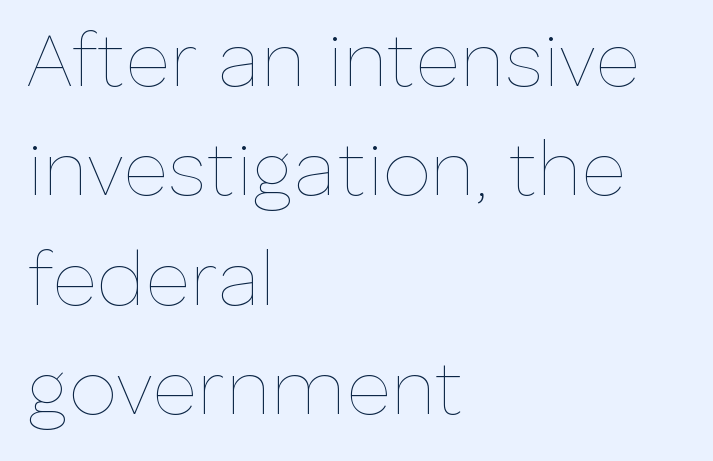
Q: Is the text bold? A: No.
Q: Is the text italic (slanted)? A: No, it is upright.
Q: Is the text underlined? A: No.
Q: How is the paragraph aligned? A: Left-aligned.
Q: Is the spacing between letters normal or unusually wide? A: Normal.
Q: Is the spacing between lines tight, normal or loose? A: Normal.
Q: Width (condensed, normal, or wide)? A: Normal.
Q: Stroke contrast? A: Low.
Q: x-height? A: Medium.
Q: Monospaced? A: No.
